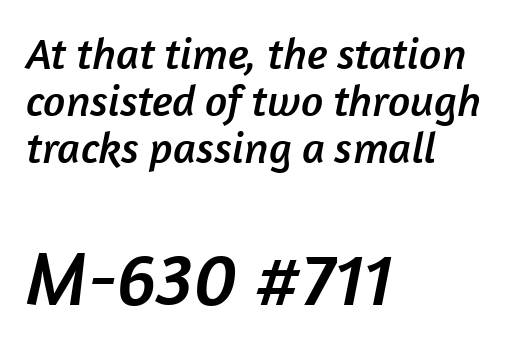
The image shows 77 px sans-serif type; set left-aligned, tight line spacing (1.07x), normal letter spacing, not underlined; the second (bottom) block is 1.75x larger; low stroke contrast and a medium x-height.
